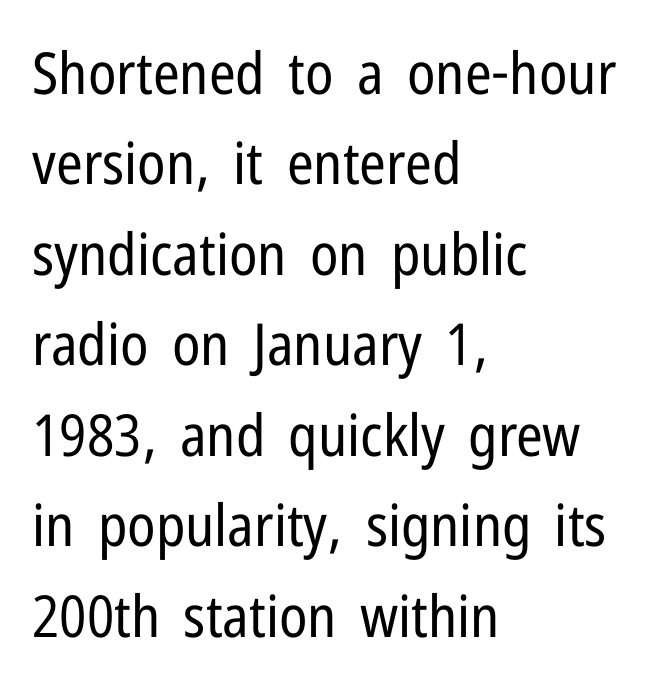
Letter spacing: default. The rag falls on the right side of this text block. Weight: regular or lighter. Italic? Not at all — the glyphs are vertical. Notice how descenders clear the ascenders below comfortably — that's standard leading. Do the characters align in a grid? No, the font is proportional.
